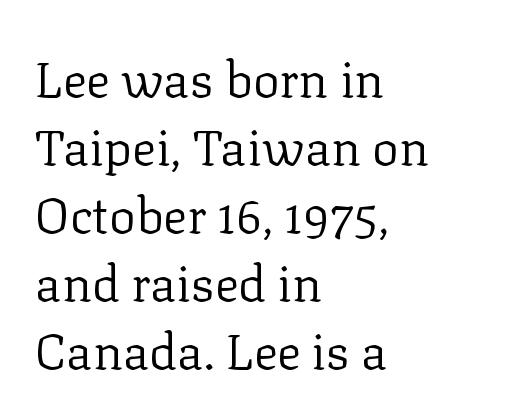
The image shows 50 px regular-weight serif type, upright; set left-aligned, normal line spacing (1.36x), normal letter spacing, not underlined; low stroke contrast and a medium x-height.
